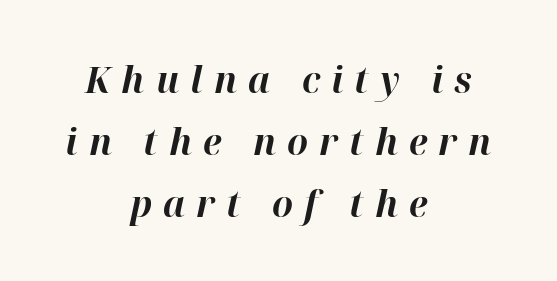
{"italic": "yes", "lean": "right", "slant_degrees": 12, "bold": "yes", "weight": "bold", "width": "normal", "stroke_contrast": "high", "x_height": "medium", "monospaced": "no", "underline": "no", "align": "center", "line_spacing": "normal", "line_spacing_ratio": 1.67, "letter_spacing": "wide", "letter_spacing_em": 0.3, "glyph_px": 37}
